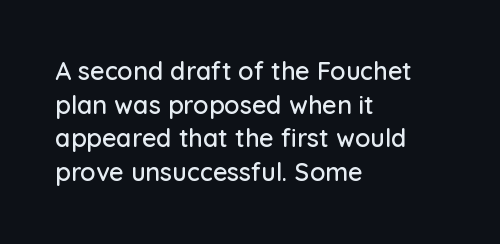
The image shows 25 px text type, upright; set left-aligned, normal line spacing (1.35x), normal letter spacing, not underlined.
